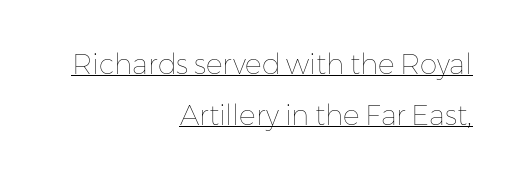
Caption: face not bold, strokes unweighted. The words here are underlined. Posture: straight, roman, zero tilt. Standard letterfit; no display-style spreading of the glyphs. A student would call this right alignment; a typographer would say flush right, rag left.
